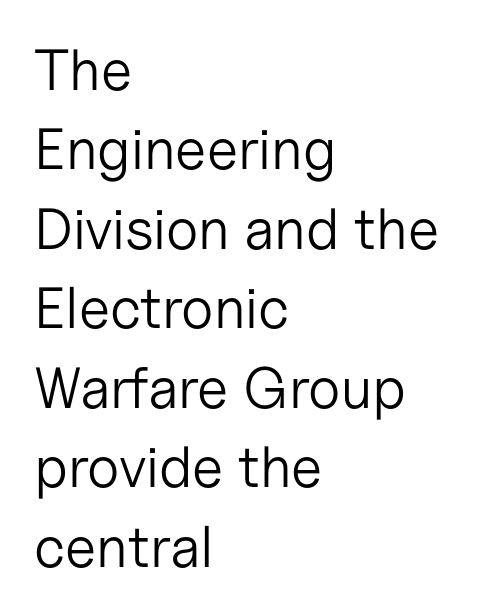
Q: Is the text bold? A: No.
Q: Is the text italic (slanted)? A: No, it is upright.
Q: Is the typeface a serif or a sans-serif typeface? A: Sans-serif.
Q: Is the text underlined? A: No.
Q: How is the paragraph aligned? A: Left-aligned.
Q: Is the spacing between letters normal or unusually wide? A: Normal.
Q: Is the spacing between lines tight, normal or loose? A: Normal.
Q: Width (condensed, normal, or wide)? A: Normal.
Q: Stroke contrast? A: Low.
Q: x-height? A: Medium.
Q: Monospaced? A: No.
